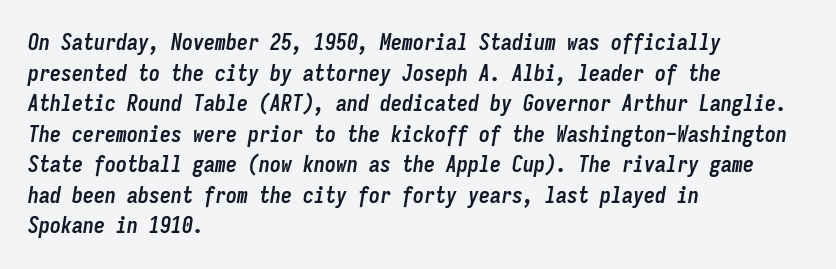
Leading: standard. Nothing unusual about the tracking: characters are spaced as the font intends. Horizontal alignment here is leftward, the default for most running prose. Nobody drew a line under any word here. The rendering uses a bold face; every stroke is thick and dark. You can tell it's italic because the verticals aren't actually vertical.
